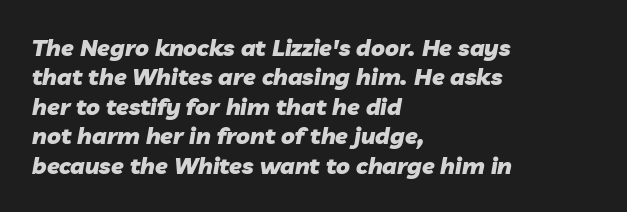
Q: Is the text bold? A: Yes.
Q: Is the text italic (slanted)? A: Yes, it leans right by about 10 degrees.
Q: Is the text underlined? A: No.
Q: How is the paragraph aligned? A: Left-aligned.
Q: Is the spacing between letters normal or unusually wide? A: Normal.
Q: Is the spacing between lines tight, normal or loose? A: Normal.
